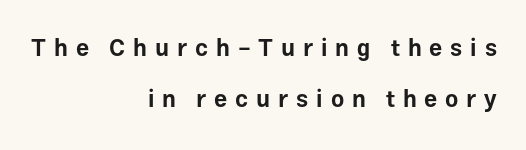
{"italic": "no", "bold": "yes", "underline": "no", "align": "right", "line_spacing": "loose", "line_spacing_ratio": 2.2, "letter_spacing": "wide", "letter_spacing_em": 0.34, "glyph_px": 23}
